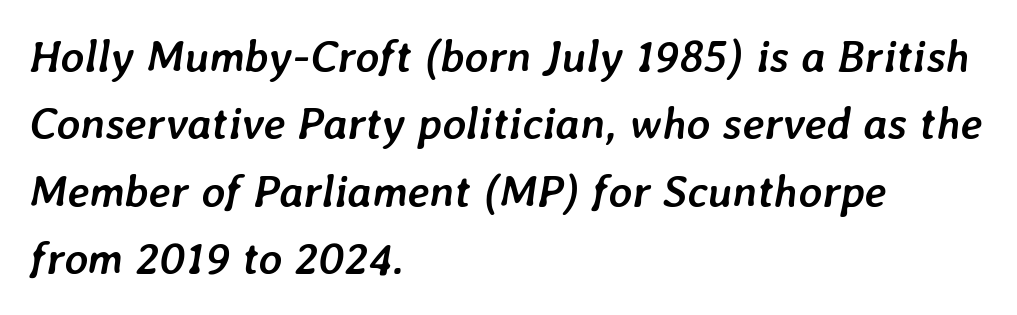
The image shows 45 px semibold type, italic (leaning right); set left-aligned, normal line spacing (1.5x), normal letter spacing, not underlined; low stroke contrast and a medium x-height.
